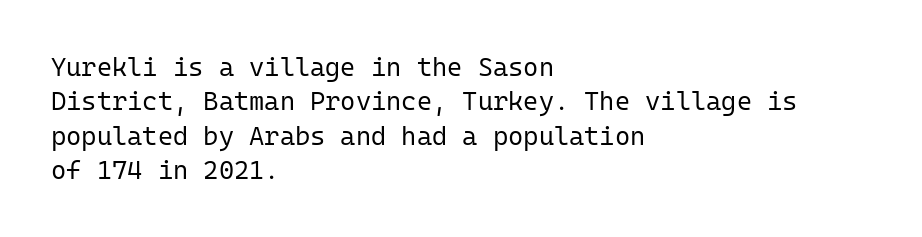
Leftover space on each line is placed entirely after the last word. Notice how the stems are strictly vertical — no italics here. The rendering uses a moderate line-height, typical for paragraphs. Underlining? Definitely not there. A light-to-regular cut is what we see here.
